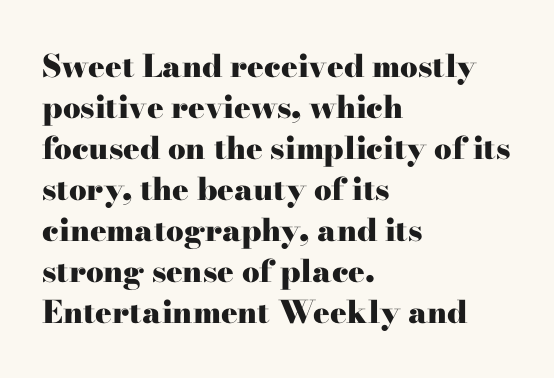
Q: Is the text bold? A: Yes.
Q: Is the text italic (slanted)? A: No, it is upright.
Q: Is the typeface a serif or a sans-serif typeface? A: Serif.
Q: Is the text underlined? A: No.
Q: How is the paragraph aligned? A: Left-aligned.
Q: Is the spacing between letters normal or unusually wide? A: Normal.
Q: Is the spacing between lines tight, normal or loose? A: Normal.
Q: Width (condensed, normal, or wide)? A: Wide.
Q: Stroke contrast? A: High.
Q: x-height? A: Small.
Q: Monospaced? A: No.
